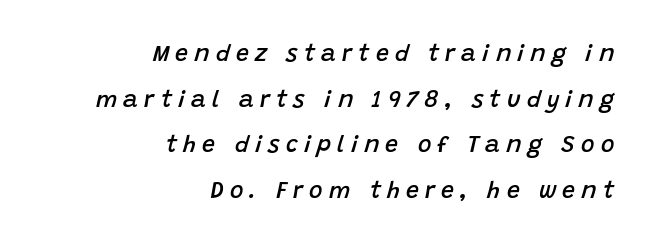
{"italic": "yes", "lean": "right", "slant_degrees": 15, "bold": "semi", "underline": "no", "align": "right", "line_spacing": "loose", "line_spacing_ratio": 1.98, "letter_spacing": "wide", "letter_spacing_em": 0.27, "glyph_px": 23}
